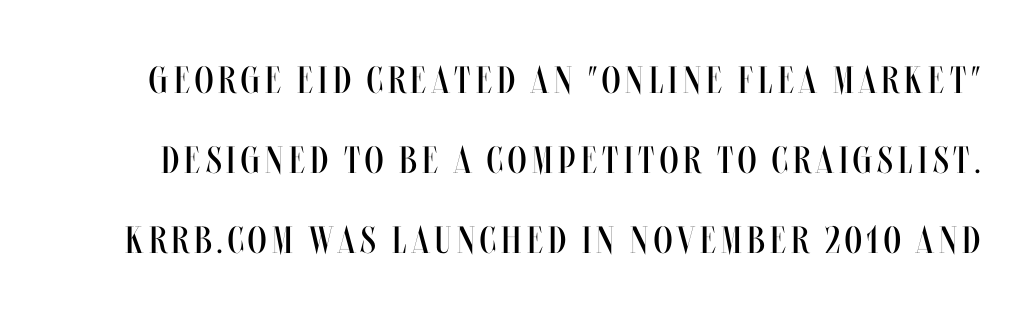
The image shows 38 px regular-weight, condensed type, upright; set loose line spacing (2.11x), not underlined; medium stroke contrast and a large x-height.
